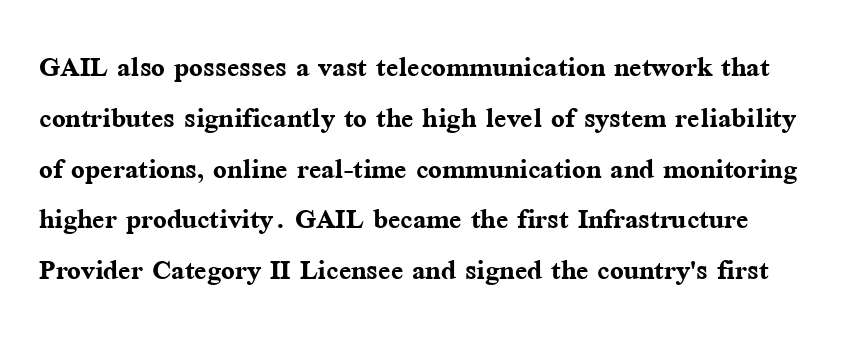
Q: Is the text bold? A: Yes.
Q: Is the text italic (slanted)? A: No, it is upright.
Q: Is the typeface a serif or a sans-serif typeface? A: Serif.
Q: Is the text underlined? A: No.
Q: Is the spacing between letters normal or unusually wide? A: Normal.
Q: Is the spacing between lines tight, normal or loose? A: Normal.
Q: Width (condensed, normal, or wide)? A: Normal.
Q: Stroke contrast? A: Medium.
Q: x-height? A: Medium.
Q: Monospaced? A: No.
